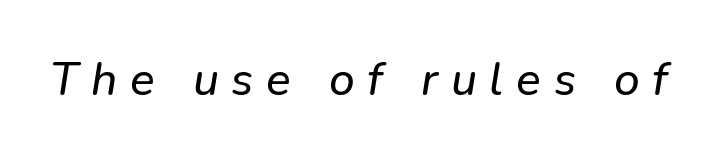
{"italic": "yes", "lean": "right", "slant_degrees": 9, "width": "normal", "stroke_contrast": "low", "x_height": "medium", "monospaced": "no", "underline": "no", "letter_spacing": "wide", "letter_spacing_em": 0.28, "glyph_px": 46}
